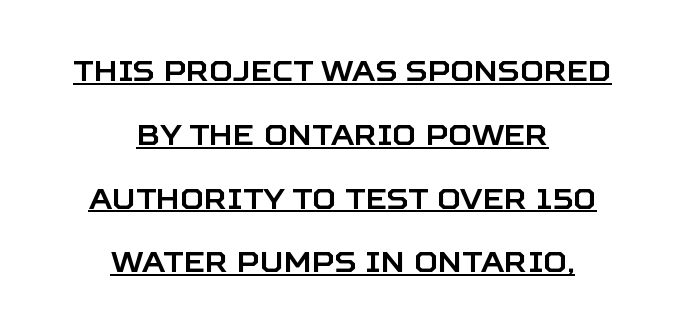
The image shows 29 px sans-serif type, upright; set centered, loose line spacing (2.2x), normal letter spacing, underlined; low stroke contrast and a large x-height.
